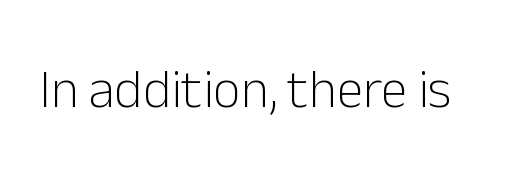
Grotesque or geometric, the face here clearly has no serifs. These lines are rendered in a variable-pitch font. Italic? Not at all — the glyphs are vertical. The cut favours lightness, reaching ordinary text weight at its darkest. In terms of letterspacing, this is plain default setting. Nobody drew a line under any word here.
